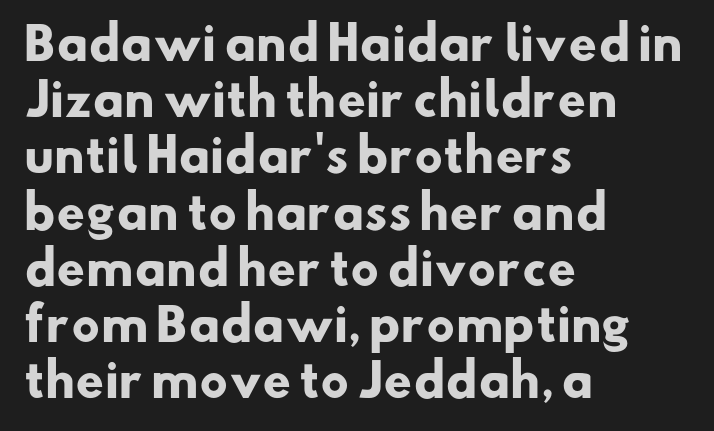
Spacing verdict: proportional, widths tailored to each character. Strokes here are thick enough to call this a true bold. Notice how the passage keeps a crisp vertical edge on the left only. This is sans-serif lettering, the kind often seen on screens and signage.
